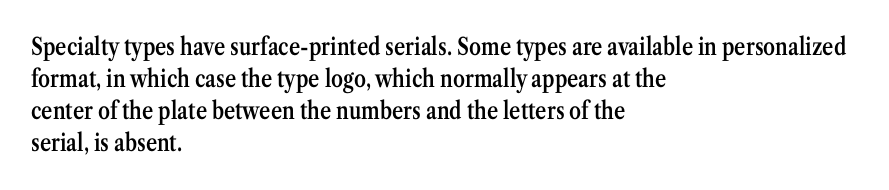
Q: Is the text bold? A: Semi-bold.
Q: Is the text italic (slanted)? A: No, it is upright.
Q: Is the text underlined? A: No.
Q: How is the paragraph aligned? A: Left-aligned.
Q: Is the spacing between letters normal or unusually wide? A: Normal.
Q: Is the spacing between lines tight, normal or loose? A: Normal.
